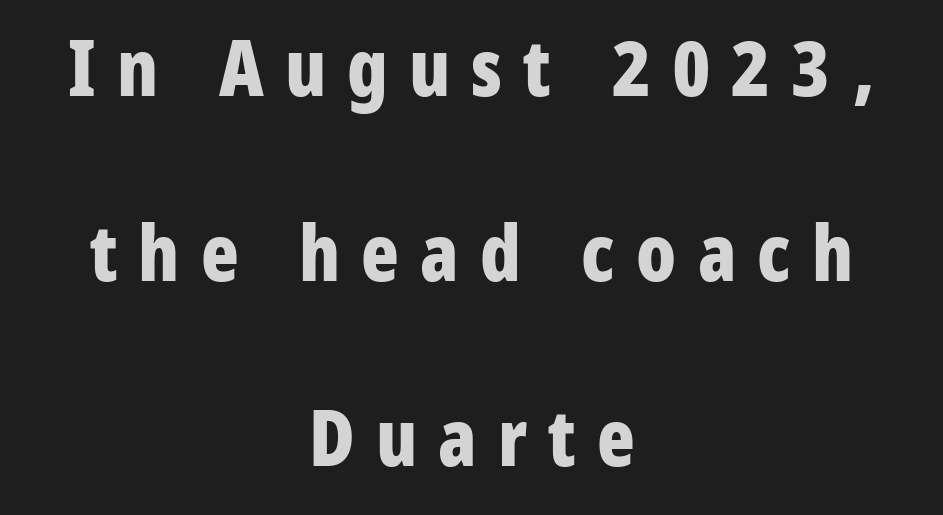
The image shows 78 px bold, condensed sans-serif type, upright; set centered, loose line spacing (2.37x), unusually wide letter spacing (+0.27 em), not underlined; low stroke contrast and a large x-height.
